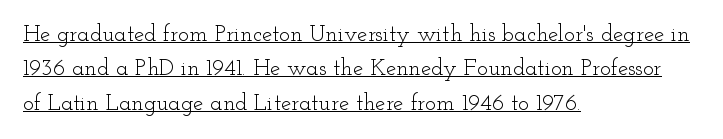
Q: Is the text bold? A: No.
Q: Is the text italic (slanted)? A: No, it is upright.
Q: Is the text underlined? A: Yes.
Q: How is the paragraph aligned? A: Left-aligned.
Q: Is the spacing between letters normal or unusually wide? A: Normal.
Q: Is the spacing between lines tight, normal or loose? A: Normal.
